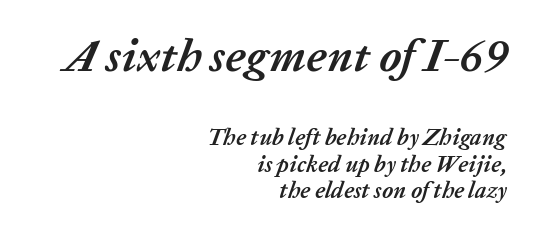
Q: Is the text bold? A: Yes.
Q: Is the text italic (slanted)? A: Yes, it leans right by about 20 degrees.
Q: Is the text underlined? A: No.
Q: How is the paragraph aligned? A: Right-aligned.
Q: Is the spacing between letters normal or unusually wide? A: Normal.
Q: Which block of text is set in a larger size, the first (top) or the second (bottom)? A: The first (top) one.
Q: Width (condensed, normal, or wide)? A: Normal.
Q: Stroke contrast? A: Low.
Q: x-height? A: Medium.
Q: Monospaced? A: No.
